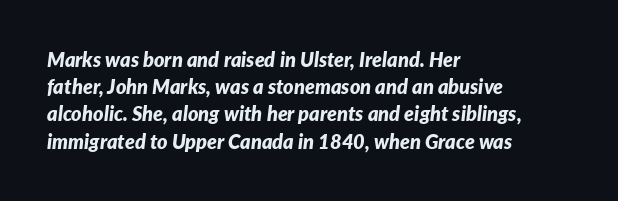
Q: Is the text bold? A: Yes.
Q: Is the text italic (slanted)? A: Yes, it leans right by about 7 degrees.
Q: Is the text underlined? A: No.
Q: How is the paragraph aligned? A: Left-aligned.
Q: Is the spacing between letters normal or unusually wide? A: Normal.
Q: Is the spacing between lines tight, normal or loose? A: Normal.
